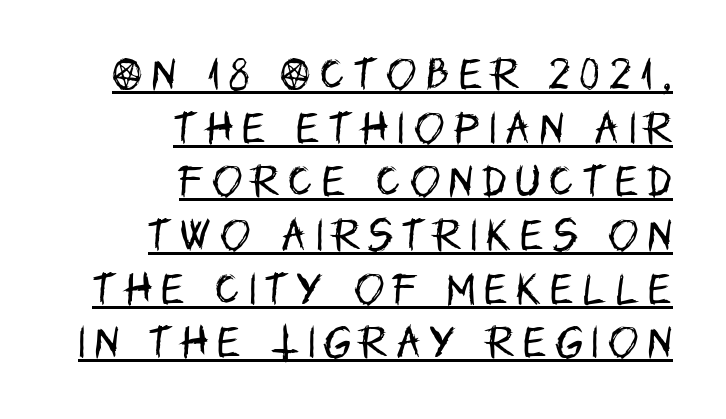
The image shows 36 px regular-weight, condensed sans-serif type, upright; set right-aligned, normal line spacing (1.49x), unusually wide letter spacing (+0.26 em), underlined; low stroke contrast and a large x-height.
